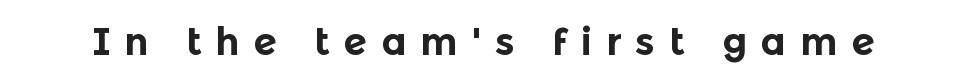
The image shows 38 px bold sans-serif type, upright; set unusually wide letter spacing (+0.36 em), not underlined; a medium x-height.
